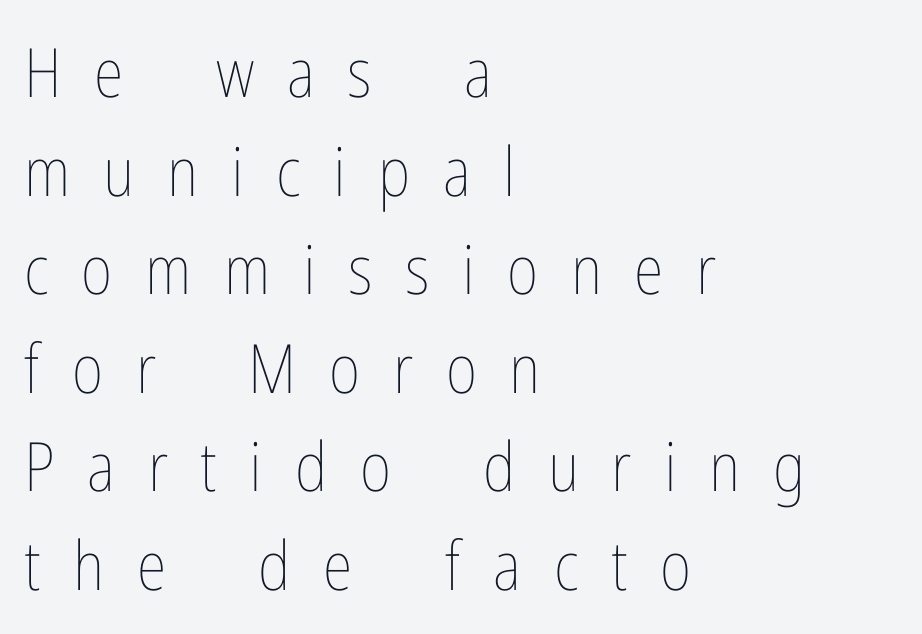
{"italic": "no", "bold": "no", "weight": "thin", "width": "condensed", "stroke_contrast": "low", "x_height": "medium", "monospaced": "no", "underline": "no", "align": "left", "line_spacing": "normal", "line_spacing_ratio": 1.45, "letter_spacing": "wide", "letter_spacing_em": 0.48, "glyph_px": 68}
